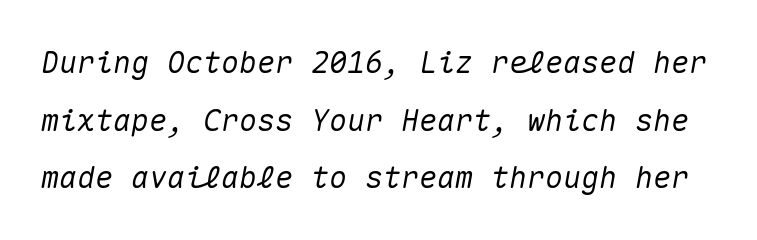
Q: Is the text italic (slanted)? A: Yes, it leans right by about 10 degrees.
Q: Is the text underlined? A: No.
Q: Is the spacing between letters normal or unusually wide? A: Normal.
Q: Is the spacing between lines tight, normal or loose? A: Loose.
Q: Width (condensed, normal, or wide)? A: Normal.
Q: Stroke contrast? A: Medium.
Q: x-height? A: Medium.
Q: Monospaced? A: Yes.
